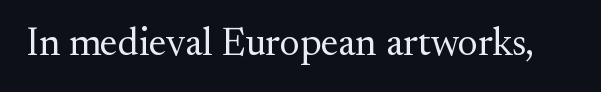
Q: Is the text bold? A: No.
Q: Is the text italic (slanted)? A: No, it is upright.
Q: Is the typeface a serif or a sans-serif typeface? A: Serif.
Q: Is the text underlined? A: No.
Q: Is the spacing between letters normal or unusually wide? A: Normal.
Q: Width (condensed, normal, or wide)? A: Normal.
Q: Stroke contrast? A: Medium.
Q: x-height? A: Small.
Q: Monospaced? A: No.
